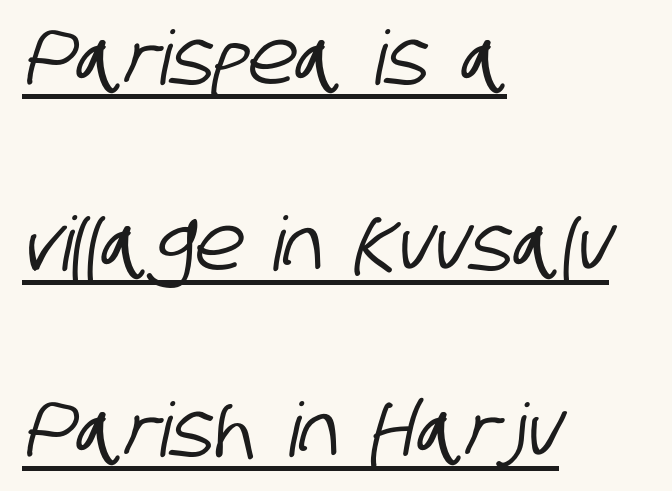
The image shows 75 px condensed sans-serif type; set left-aligned, loose line spacing (2.48x), normal letter spacing, underlined; low stroke contrast and a large x-height.
